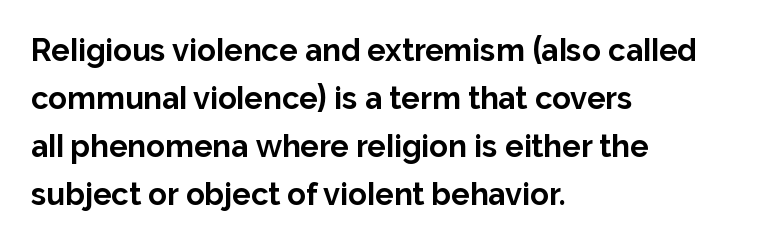
Is this a sans? Yes — the strokes have no serifs. The face used here is proportionally spaced, like ordinary book or web type. On the weight axis this lands at bold, roughly 700. The rendering anchors every line to the left-hand side. Words float on clear page, feet unadorned. Students, observe: this is what conventionally led text looks like.
